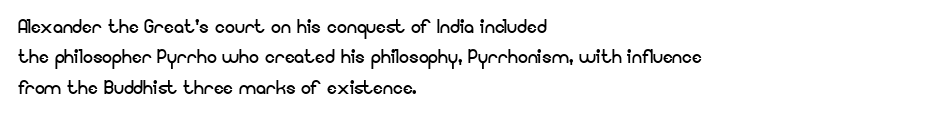
Nope, not italic — everything's standing straight. Only glyphs here, with clear space below each row. Leftover space on each line is placed entirely after the last word. The gaps between neighbouring characters are ordinary and unremarkable. A light-to-regular cut is what we see here.
